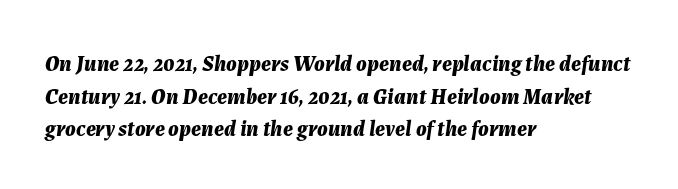
These lines sit exactly where default settings would place them. Check under the words: just untouched page. Compared with an ordinary text face, these strokes are far heavier — a full bold. Characters are canted at an angle relative to the baseline's perpendicular. The passage shown has conventional tracking throughout. Each line starts at the same left margin while the right side varies.
